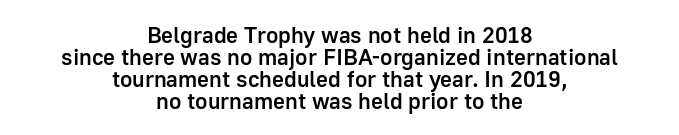
Does the lettering tilt? It doesn't — this is upright. Spacing between characters is what you'd get straight out of the box. Just letters on the line, the space beneath them empty. The space between consecutive lines is stingy. Typographic density is moderately raised because the face is semibold. The rag falls on both sides of this text block equally.
